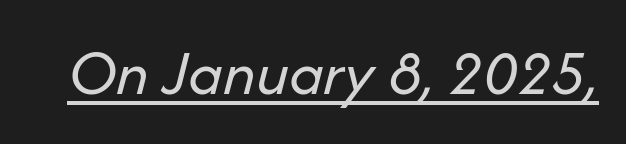
The image shows 66 px regular-weight type, italic (leaning right); set normal letter spacing, underlined; low stroke contrast and a medium x-height.
